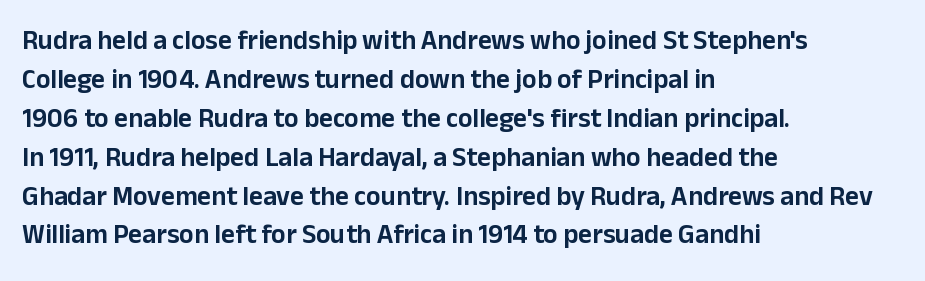
Q: Is the text italic (slanted)? A: No, it is upright.
Q: Is the text underlined? A: No.
Q: How is the paragraph aligned? A: Left-aligned.
Q: Is the spacing between letters normal or unusually wide? A: Normal.
Q: Is the spacing between lines tight, normal or loose? A: Normal.
